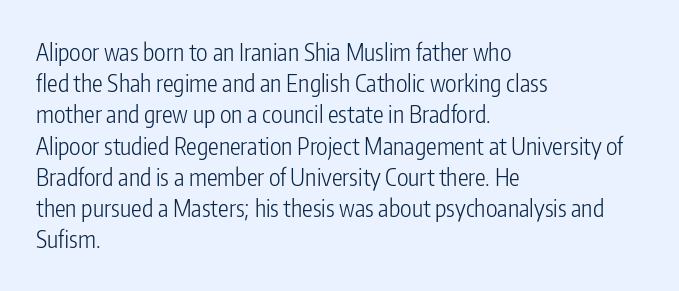
The image shows 24 px text type, upright; set left-aligned, normal line spacing (1.3x), normal letter spacing, not underlined.
